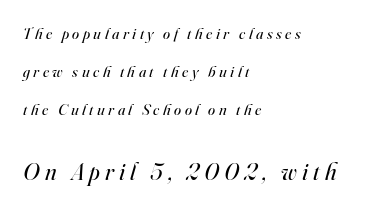
Q: Is the text bold? A: No.
Q: Is the text italic (slanted)? A: Yes, it leans right by about 16 degrees.
Q: Is the text underlined? A: No.
Q: How is the paragraph aligned? A: Left-aligned.
Q: Is the spacing between letters normal or unusually wide? A: Unusually wide.
Q: Is the spacing between lines tight, normal or loose? A: Loose.
Q: Which block of text is set in a larger size, the first (top) or the second (bottom)? A: The second (bottom) one.
